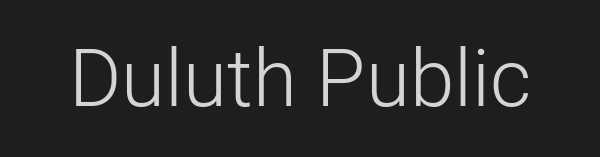
{"serif": "no", "italic": "no", "bold": "no", "weight": "light", "width": "normal", "stroke_contrast": "low", "x_height": "medium", "monospaced": "no", "underline": "no", "letter_spacing": "normal", "letter_spacing_em": 0.0, "glyph_px": 80}
